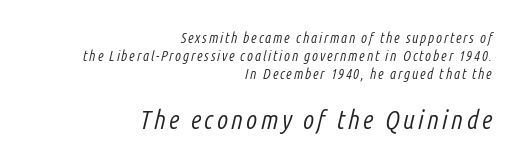
Q: Is the text bold? A: No.
Q: Is the text italic (slanted)? A: Yes, it leans right by about 14 degrees.
Q: Is the text underlined? A: No.
Q: How is the paragraph aligned? A: Right-aligned.
Q: Is the spacing between lines tight, normal or loose? A: Normal.
Q: Which block of text is set in a larger size, the first (top) or the second (bottom)? A: The second (bottom) one.
